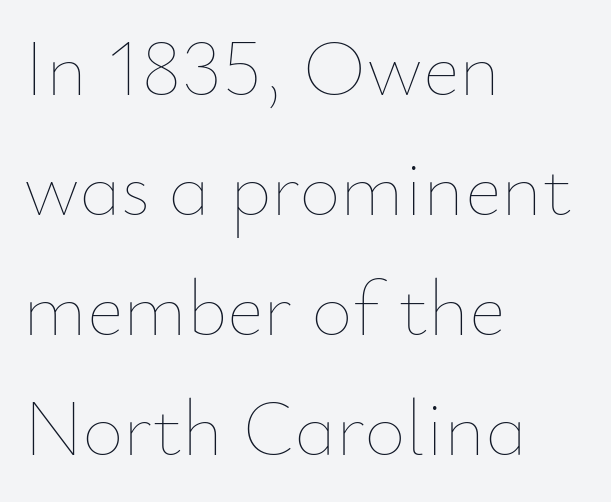
{"italic": "no", "bold": "no", "weight": "thin", "width": "normal", "stroke_contrast": "low", "x_height": "small", "monospaced": "no", "underline": "no", "align": "left", "line_spacing": "normal", "line_spacing_ratio": 1.52, "letter_spacing": "normal", "letter_spacing_em": 0.0, "glyph_px": 79}
